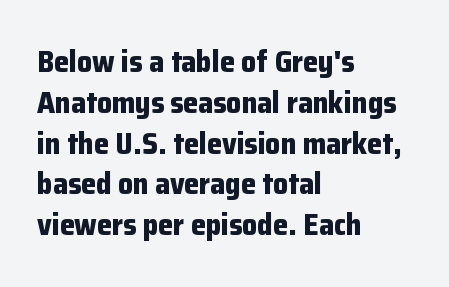
The image shows 30 px bold sans-serif type, upright; set left-aligned, normal line spacing (1.36x), normal letter spacing, not underlined; low stroke contrast and a medium x-height.
